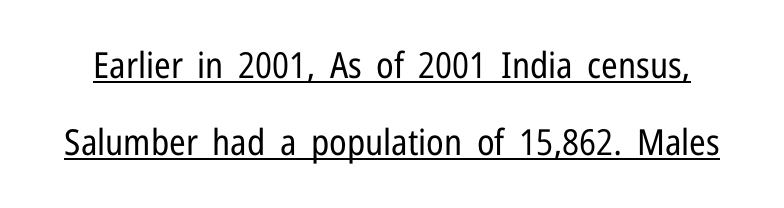
{"serif": "no", "italic": "no", "bold": "no", "weight": "regular", "width": "condensed", "stroke_contrast": "low", "x_height": "medium", "monospaced": "no", "underline": "yes", "line_spacing": "loose", "line_spacing_ratio": 2.14, "letter_spacing": "normal", "letter_spacing_em": 0.0, "glyph_px": 36}
